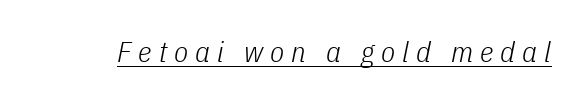
The image shows 29 px light, condensed type, italic (leaning right); set unusually wide letter spacing (+0.24 em), underlined; low stroke contrast and a medium x-height.
